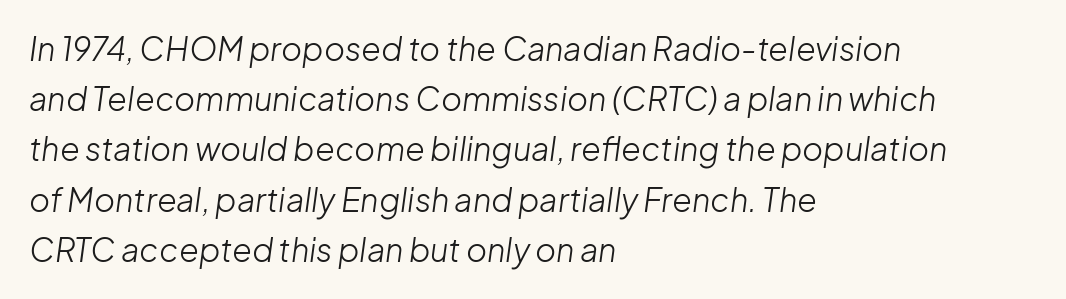
{"italic": "yes", "lean": "right", "slant_degrees": 8, "bold": "no", "weight": "light", "width": "normal", "stroke_contrast": "low", "x_height": "medium", "monospaced": "no", "underline": "no", "align": "left", "line_spacing": "normal", "line_spacing_ratio": 1.57, "letter_spacing": "normal", "letter_spacing_em": 0.0, "glyph_px": 32}
